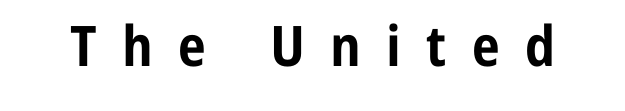
The image shows 56 px bold, condensed sans-serif type, upright; set unusually wide letter spacing (+0.45 em), not underlined; low stroke contrast and a medium x-height.
